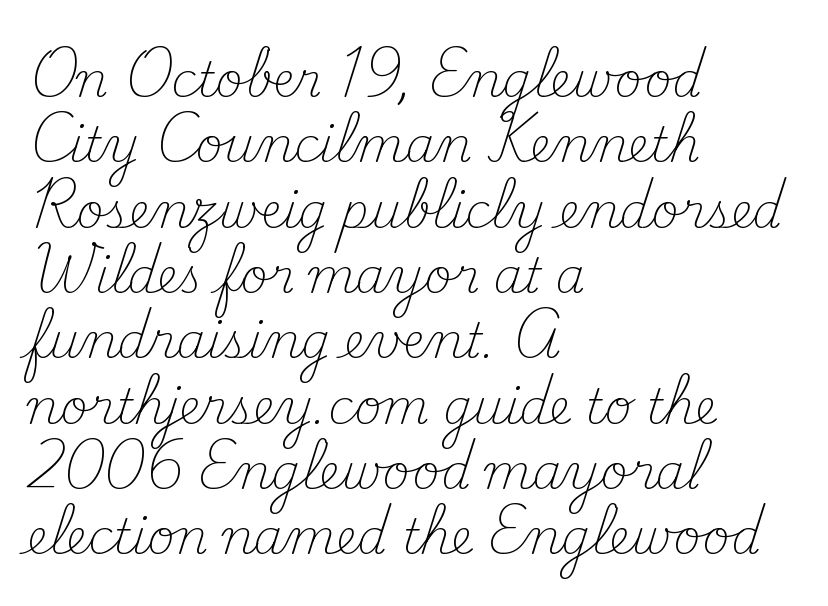
{"serif": "yes", "bold": "no", "weight": "light", "width": "normal", "stroke_contrast": "medium", "x_height": "small", "monospaced": "no", "underline": "no", "align": "left", "line_spacing": "normal", "line_spacing_ratio": 1.39, "letter_spacing": "normal", "letter_spacing_em": 0.0, "glyph_px": 47}
